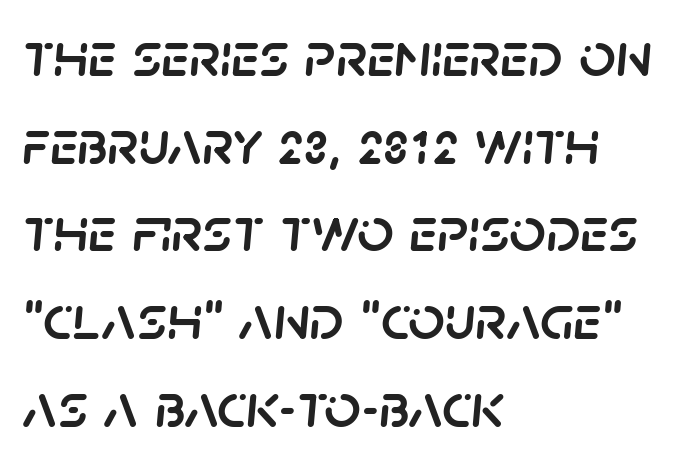
The image shows 64 px text type, italic (leaning right); set left-aligned, normal line spacing (1.37x), normal letter spacing, not underlined; low stroke contrast and a large x-height.
